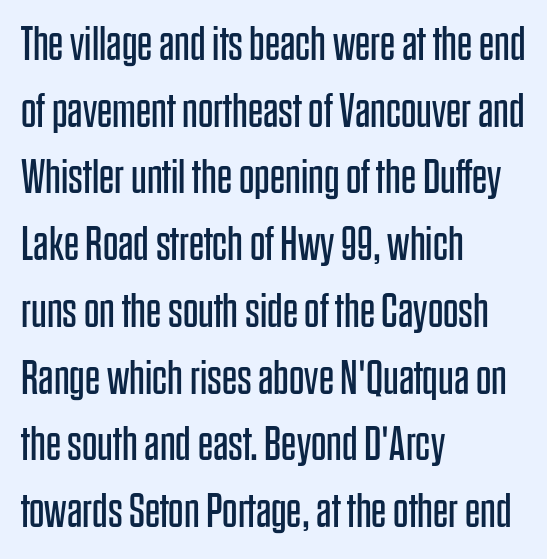
{"serif": "no", "italic": "no", "bold": "no", "weight": "regular", "width": "condensed", "stroke_contrast": "low", "x_height": "large", "monospaced": "no", "underline": "no", "align": "left", "line_spacing": "normal", "line_spacing_ratio": 1.39, "letter_spacing": "normal", "letter_spacing_em": 0.0, "glyph_px": 48}
